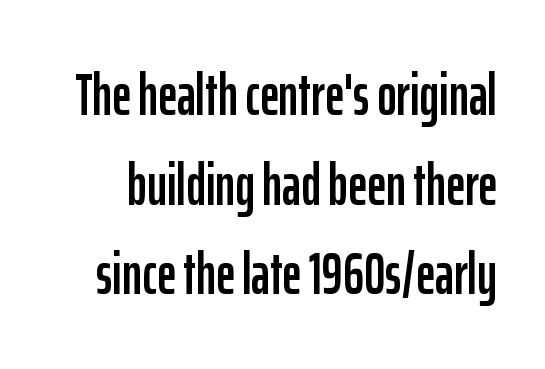
Nobody touched the tracking dial on this one. The axis of the letterforms is exactly vertical. Beneath every word, the page is bare. The passage shown is typed in a proportional face where columns would drift. This rendering employs a face without finishing strokes, i.e., a sans-serif.
